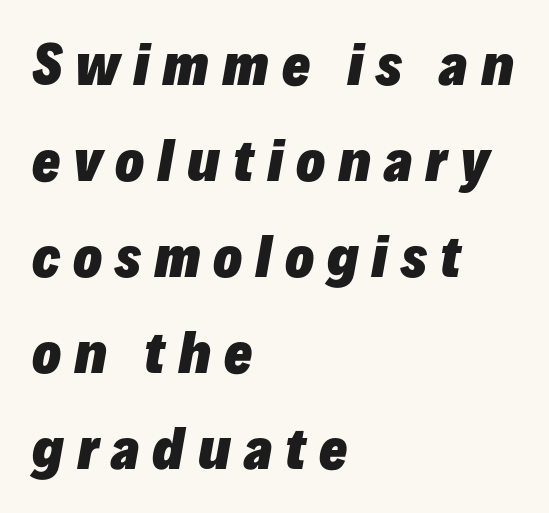
The image shows 53 px heavy type, italic (leaning right); set left-aligned, line spacing 1.81x, unusually wide letter spacing (+0.24 em), not underlined; low stroke contrast and a medium x-height.
